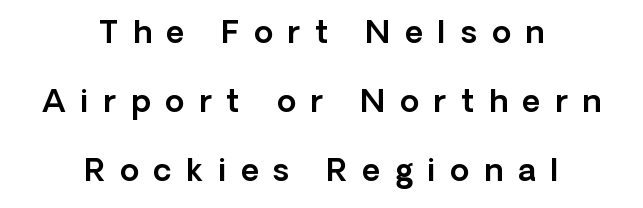
The rag falls on both sides of this text block equally. The area under the type is left untouched. Quick note: not italic, upright. Each letter's strokes conclude bluntly, with no projecting serifs.
